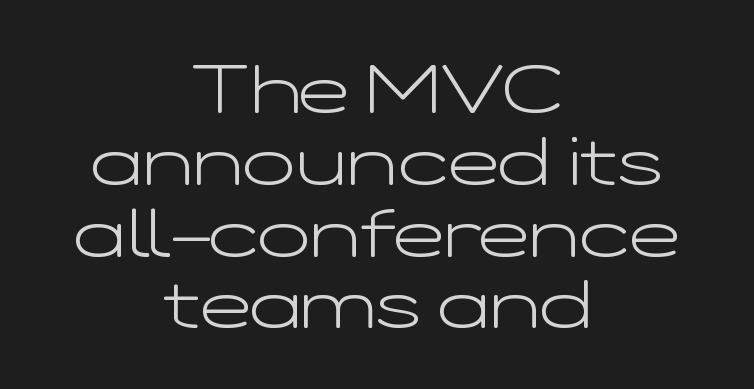
The passage shown is not bold in any degree. Does extra space separate the letters? No, they use regular spacing. Spacing verdict: proportional, widths tailored to each character. Stroke terminals: plain, sans-serif.
